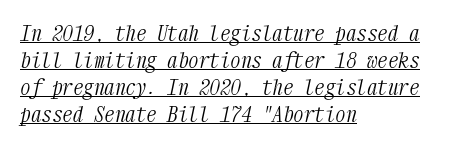
A student would call this left alignment; a typographer would say flush left, rag right. Leading: standard. The glyphs are accompanied by a horizontal stroke just below them. You could call the tracking neutral — neither tight nor loose. These lines were composed using italics. The typeface has the unassuming heft of standard copy or less.
